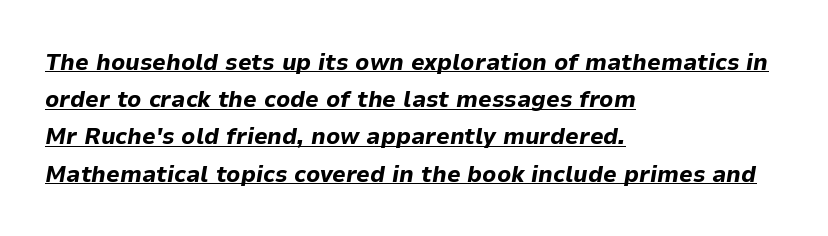
The image shows 24 px bold type, italic (leaning right); set left-aligned, normal line spacing (1.55x), normal letter spacing, underlined.
